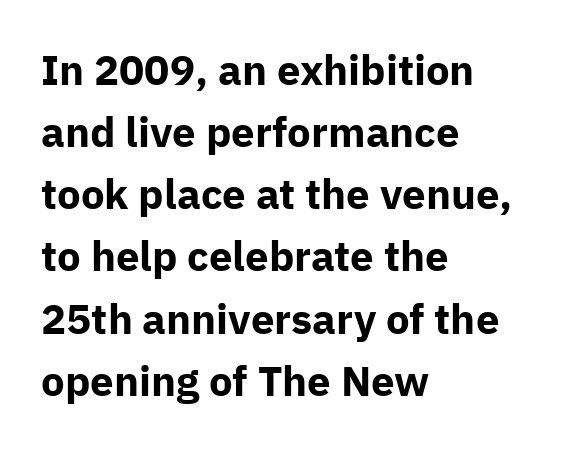
The image shows 42 px bold sans-serif type, upright; set left-aligned, normal line spacing (1.48x), normal letter spacing, not underlined; low stroke contrast and a medium x-height.
